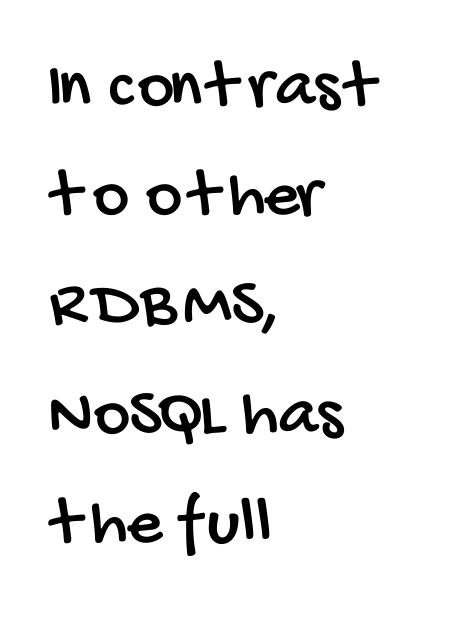
Nope, no serifs anywhere on these letters. The space beneath each line is pristine and unruled. Looks like regular typesetting: each glyph gets only the width it needs. There is no visible air inserted between adjacent glyphs. The paragraph shown leans on its left margin.
